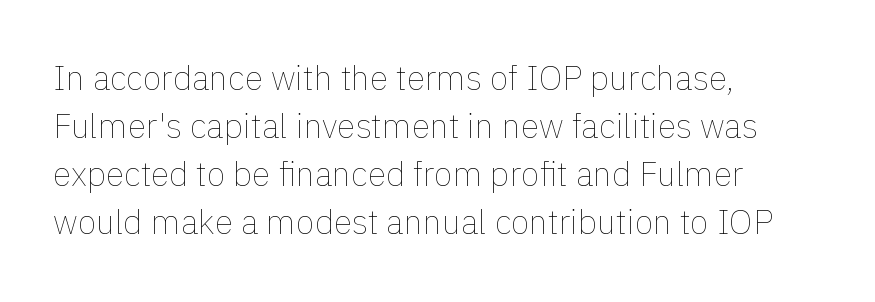
The image shows 34 px thin type, upright; set left-aligned, normal line spacing (1.41x), normal letter spacing, not underlined; low stroke contrast and a medium x-height.
